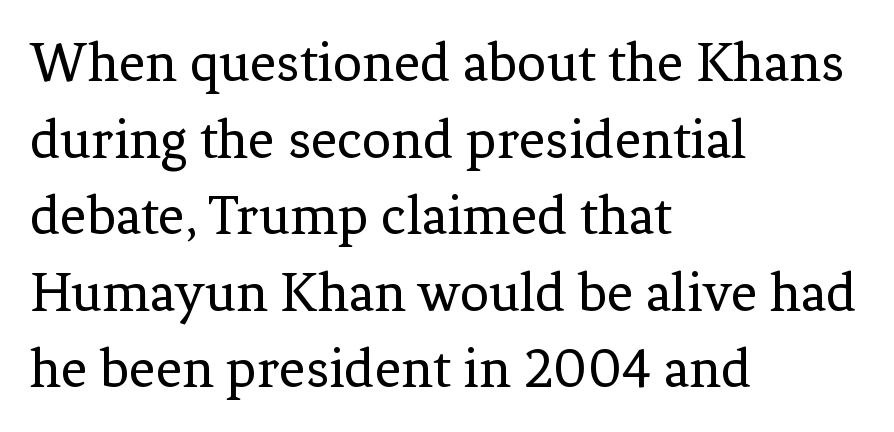
Looks like regular typesetting: each glyph gets only the width it needs. These lines stack with their left ends in a neat column. The weight would be labelled regular, book, light, or lighter still. Does the type have serifs? Yes, each stem ends in a small foot.
